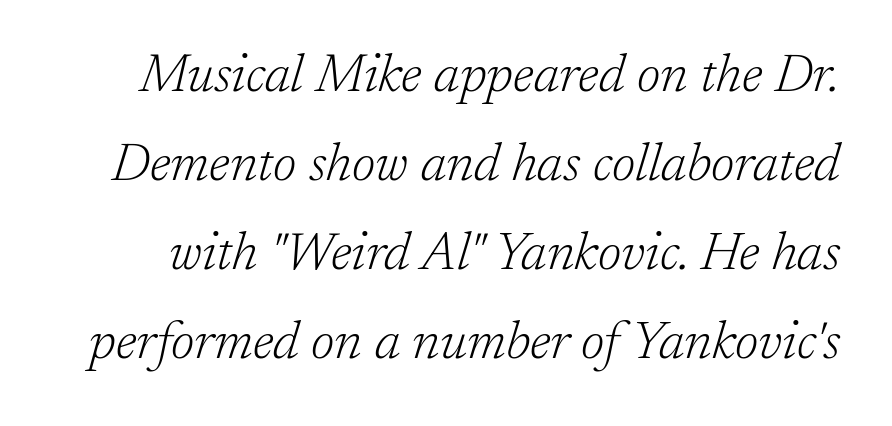
Q: Is the text bold? A: No.
Q: Is the text italic (slanted)? A: Yes, it leans right by about 17 degrees.
Q: Is the typeface a serif or a sans-serif typeface? A: Serif.
Q: Is the text underlined? A: No.
Q: Is the spacing between letters normal or unusually wide? A: Normal.
Q: Is the spacing between lines tight, normal or loose? A: Normal.
Q: Width (condensed, normal, or wide)? A: Normal.
Q: Stroke contrast? A: Low.
Q: x-height? A: Medium.
Q: Monospaced? A: No.
